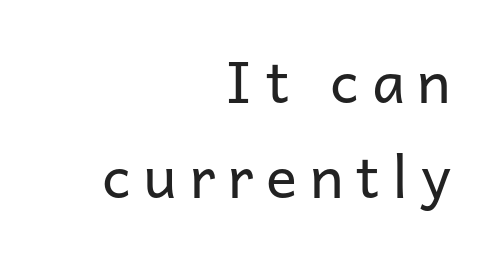
The image shows 58 px regular-weight sans-serif type, upright; set right-aligned, normal line spacing (1.63x), unusually wide letter spacing (+0.22 em), not underlined; low stroke contrast and a medium x-height.
